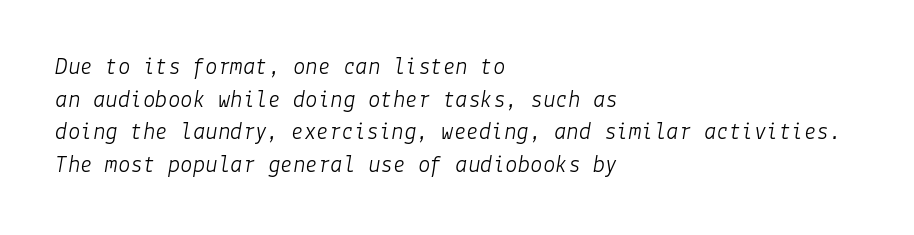
{"italic": "yes", "lean": "right", "slant_degrees": 9, "bold": "no", "underline": "no", "align": "left", "line_spacing": "normal", "line_spacing_ratio": 1.31, "letter_spacing": "normal", "letter_spacing_em": 0.0, "glyph_px": 25}
